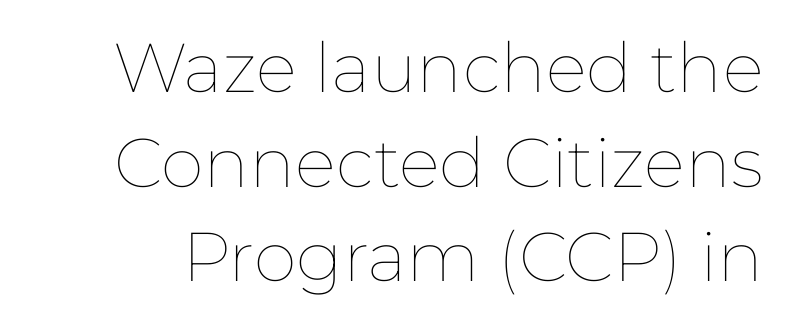
The image shows 69 px thin type, upright; set normal line spacing (1.37x), normal letter spacing, not underlined; low stroke contrast and a medium x-height.
